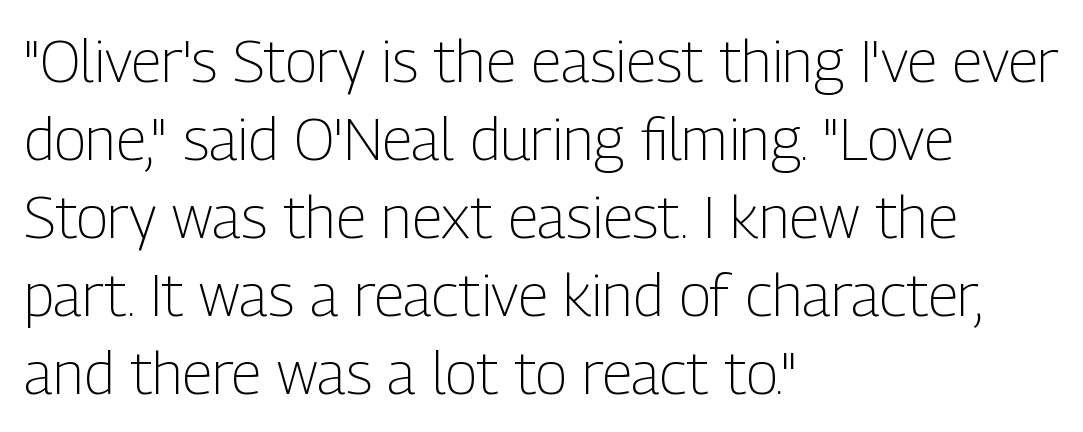
The rendering anchors every line to the left-hand side. Bare-footed words on every line. Posture: straight, roman, zero tilt. Compared with a typical body face, this is equally light or lighter still. Each letter's strokes conclude bluntly, with no projecting serifs. Students, note that the glyphs here touch the page at normal intervals.
